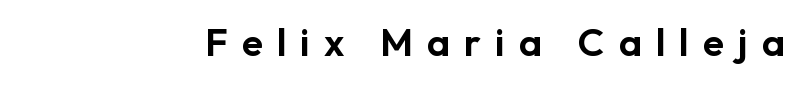
The image shows 39 px sans-serif type, upright; set unusually wide letter spacing (+0.36 em), not underlined; low stroke contrast and a medium x-height.
